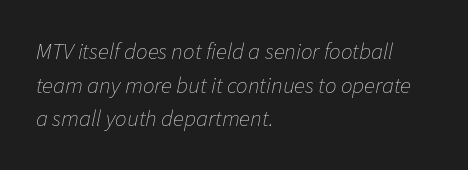
Q: Is the text bold? A: No.
Q: Is the text italic (slanted)? A: Yes, it leans right by about 11 degrees.
Q: Is the text underlined? A: No.
Q: How is the paragraph aligned? A: Left-aligned.
Q: Is the spacing between letters normal or unusually wide? A: Normal.
Q: Is the spacing between lines tight, normal or loose? A: Normal.
